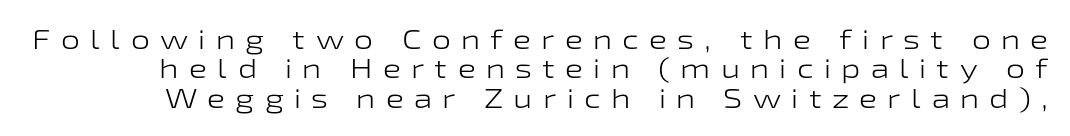
{"italic": "no", "bold": "no", "underline": "no", "line_spacing": "tight", "line_spacing_ratio": 1.09, "letter_spacing": "wide", "letter_spacing_em": 0.38, "glyph_px": 27}
